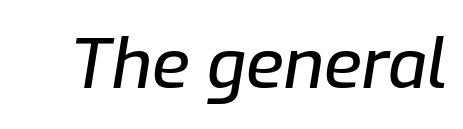
You can tell it's italic because the verticals aren't actually vertical. The string is rendered with underlining switched off. Is this a fixed-width face? No — the glyphs have proportional, varying widths. Tracking here is standard; glyphs follow each other at the usual distance.
